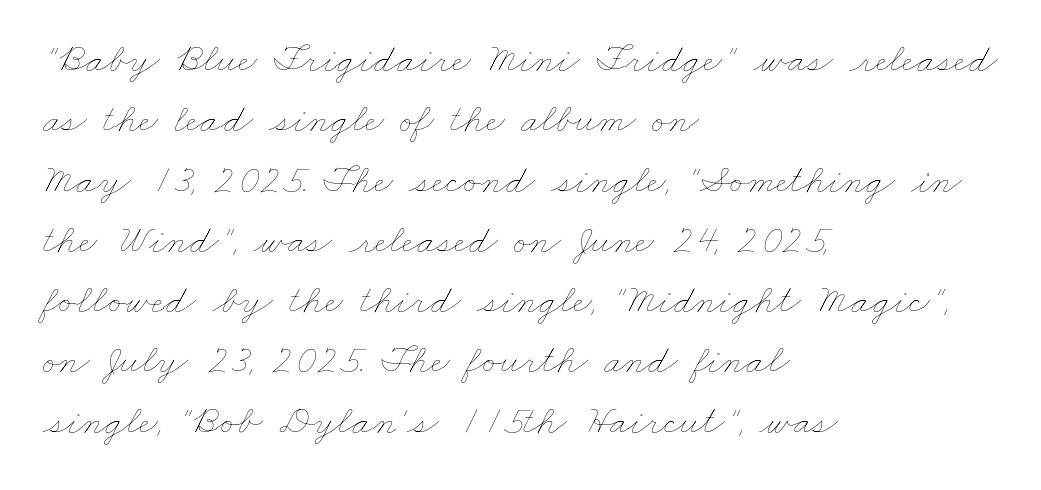
{"bold": "no", "weight": "thin", "width": "wide", "stroke_contrast": "low", "x_height": "small", "monospaced": "no", "underline": "no", "align": "left", "line_spacing": "normal", "line_spacing_ratio": 1.47, "letter_spacing": "normal", "letter_spacing_em": 0.0, "glyph_px": 41}
